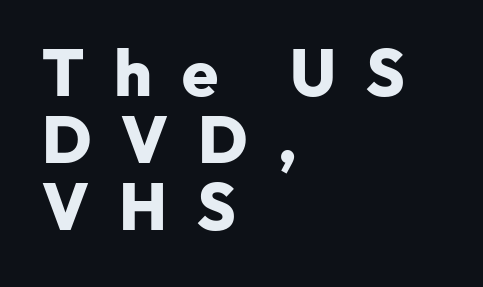
{"serif": "no", "italic": "no", "bold": "yes", "weight": "heavy", "width": "normal", "stroke_contrast": "low", "x_height": "medium", "monospaced": "no", "underline": "no", "align": "left", "line_spacing": "tight", "line_spacing_ratio": 1.03, "letter_spacing": "wide", "letter_spacing_em": 0.46, "glyph_px": 65}
